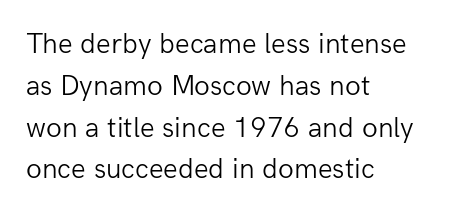
Q: Is the text bold? A: No.
Q: Is the text italic (slanted)? A: No, it is upright.
Q: Is the typeface a serif or a sans-serif typeface? A: Sans-serif.
Q: Is the text underlined? A: No.
Q: How is the paragraph aligned? A: Left-aligned.
Q: Is the spacing between letters normal or unusually wide? A: Normal.
Q: Is the spacing between lines tight, normal or loose? A: Normal.
Q: Width (condensed, normal, or wide)? A: Normal.
Q: Stroke contrast? A: Low.
Q: x-height? A: Medium.
Q: Monospaced? A: No.
